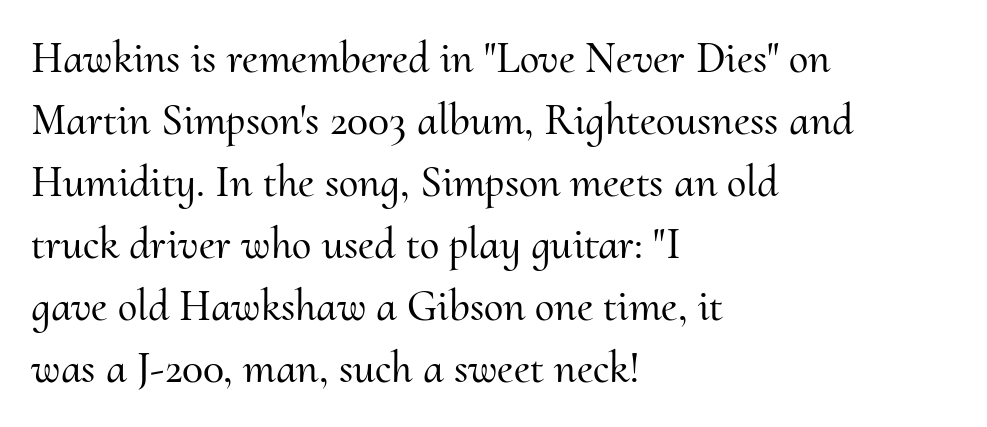
{"serif": "yes", "italic": "no", "width": "normal", "stroke_contrast": "medium", "x_height": "small", "monospaced": "no", "underline": "no", "align": "left", "line_spacing": "normal", "line_spacing_ratio": 1.41, "letter_spacing": "normal", "letter_spacing_em": 0.0, "glyph_px": 44}
